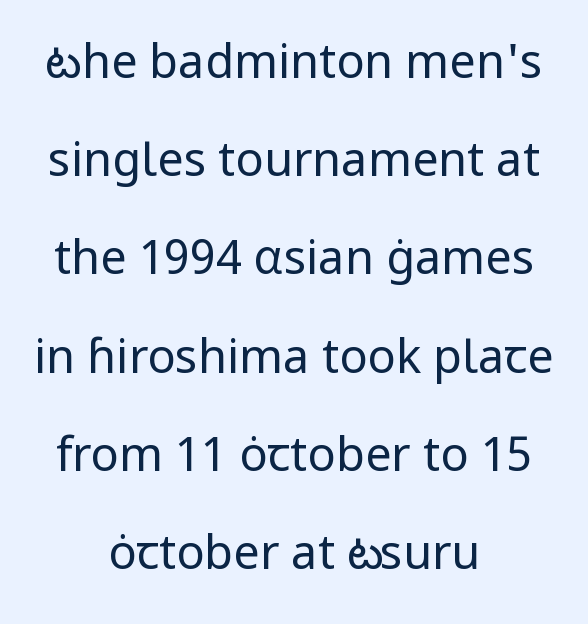
Q: Is the text bold? A: No.
Q: Is the text italic (slanted)? A: No, it is upright.
Q: Is the typeface a serif or a sans-serif typeface? A: Sans-serif.
Q: Is the text underlined? A: No.
Q: How is the paragraph aligned? A: Centered.
Q: Is the spacing between letters normal or unusually wide? A: Normal.
Q: Is the spacing between lines tight, normal or loose? A: Loose.
Q: Width (condensed, normal, or wide)? A: Normal.
Q: Stroke contrast? A: Low.
Q: x-height? A: Medium.
Q: Monospaced? A: No.
